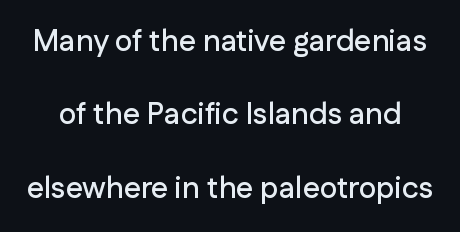
Q: Is the text italic (slanted)? A: No, it is upright.
Q: Is the typeface a serif or a sans-serif typeface? A: Sans-serif.
Q: Is the text underlined? A: No.
Q: Is the spacing between letters normal or unusually wide? A: Normal.
Q: Is the spacing between lines tight, normal or loose? A: Loose.
Q: Width (condensed, normal, or wide)? A: Normal.
Q: Stroke contrast? A: Low.
Q: x-height? A: Medium.
Q: Monospaced? A: No.
